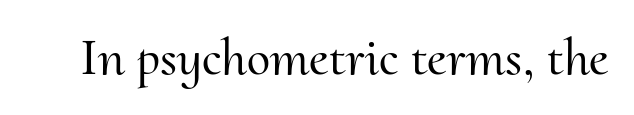
The image shows 53 px serif type, upright; set normal letter spacing, not underlined; medium stroke contrast and a small x-height.
